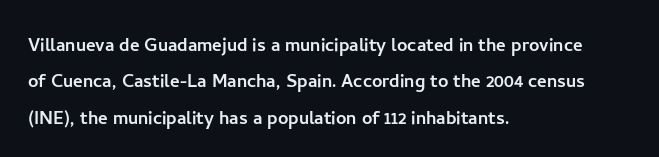
Style check: upright. Honestly, the letter spacing is just normal — you wouldn't notice it. Short and long lines alike share a common starting point at left. Any mark beneath the type? The region is blank. Interline gaps are of average width in this sample.
